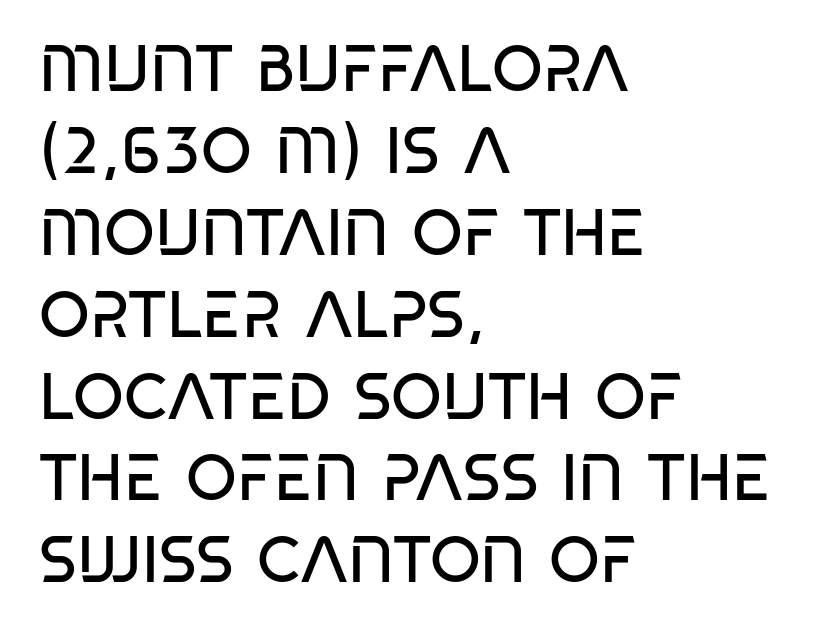
Anything drawn beneath the words? Only blank space. Short note: letters normally spaced. The rag falls on the right side of this text block. Is this a sans? Yes — the strokes have no serifs. Each new line begins a customary step beneath the previous one.
